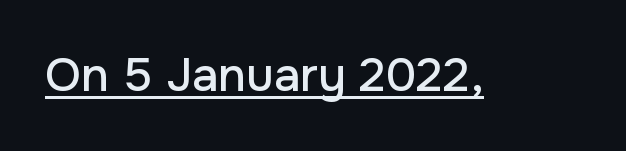
Notice how the stems are strictly vertical — no italics here. Examine the stroke ends and you'll find no serifs. You can see a thin bar hugging the bottom of the glyphs. The tracking reads as untouched default to a designer's eye. Note the varied advance widths — an 'i' is clearly narrower than an 'm'.
